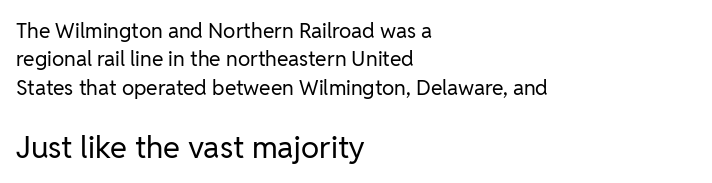
Q: Is the text bold? A: No.
Q: Is the text italic (slanted)? A: No, it is upright.
Q: Is the typeface a serif or a sans-serif typeface? A: Sans-serif.
Q: Is the text underlined? A: No.
Q: How is the paragraph aligned? A: Left-aligned.
Q: Is the spacing between letters normal or unusually wide? A: Normal.
Q: Is the spacing between lines tight, normal or loose? A: Normal.
Q: Which block of text is set in a larger size, the first (top) or the second (bottom)? A: The second (bottom) one.
Q: Width (condensed, normal, or wide)? A: Normal.
Q: Stroke contrast? A: Low.
Q: x-height? A: Medium.
Q: Monospaced? A: No.
